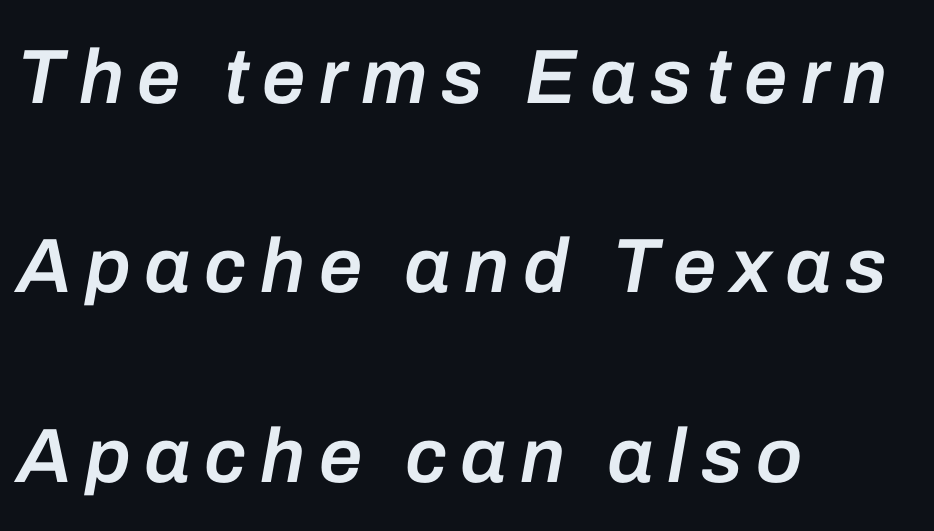
The image shows 77 px semibold type, italic (leaning right); set left-aligned, loose line spacing (2.46x), not underlined; low stroke contrast and a medium x-height.
